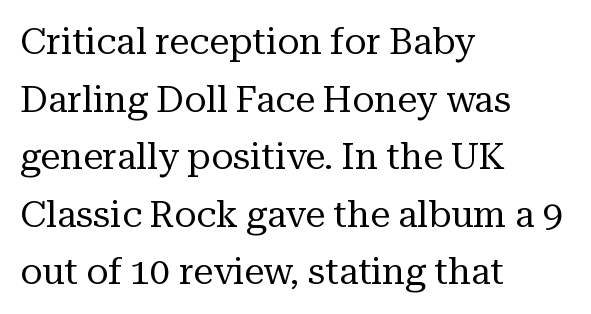
Q: Is the text bold? A: No.
Q: Is the text italic (slanted)? A: No, it is upright.
Q: Is the typeface a serif or a sans-serif typeface? A: Serif.
Q: Is the text underlined? A: No.
Q: How is the paragraph aligned? A: Left-aligned.
Q: Is the spacing between letters normal or unusually wide? A: Normal.
Q: Is the spacing between lines tight, normal or loose? A: Normal.
Q: Width (condensed, normal, or wide)? A: Normal.
Q: Stroke contrast? A: Medium.
Q: x-height? A: Medium.
Q: Monospaced? A: No.
